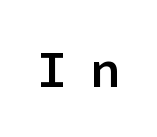
The image shows 51 px semibold sans-serif type, upright, monospaced; set unusually wide letter spacing (+0.44 em), not underlined; low stroke contrast and a medium x-height.
